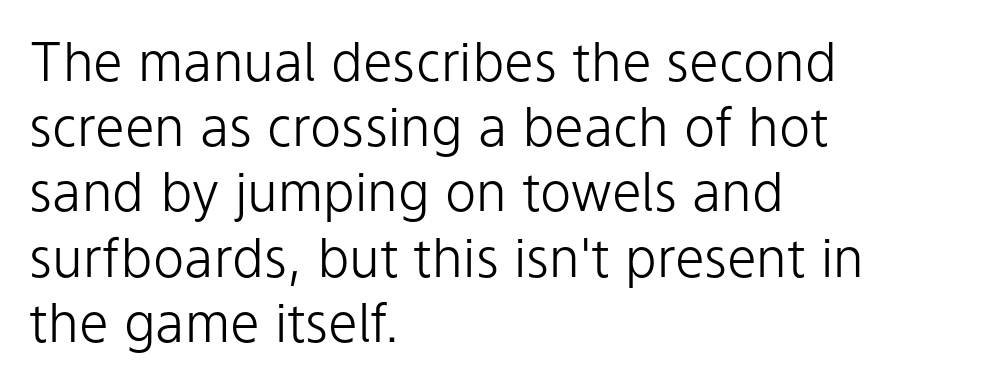
The image shows 53 px light sans-serif type, upright; set left-aligned, line spacing 1.23x, normal letter spacing, not underlined; low stroke contrast and a medium x-height.
